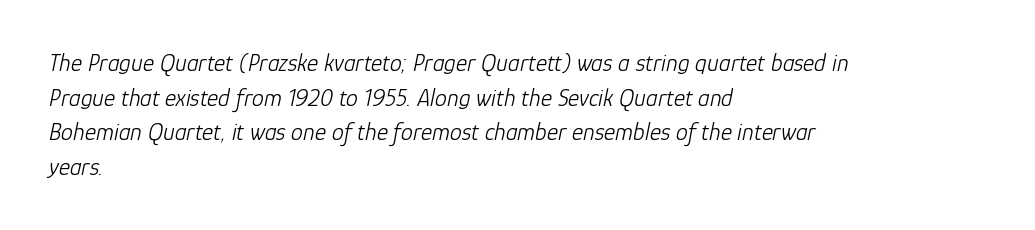
Vertical spacing — default. There is no visible air inserted between adjacent glyphs. Leftover space on each line is placed entirely after the last word. An italicized treatment has been applied to the whole sample. Weight: regular or lighter.
